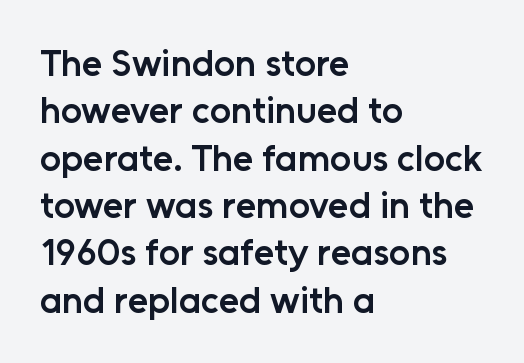
{"serif": "no", "italic": "no", "bold": "semi", "weight": "semibold", "width": "normal", "stroke_contrast": "low", "x_height": "medium", "monospaced": "no", "underline": "no", "align": "left", "line_spacing": "normal", "line_spacing_ratio": 1.28, "letter_spacing": "normal", "letter_spacing_em": 0.0, "glyph_px": 37}
